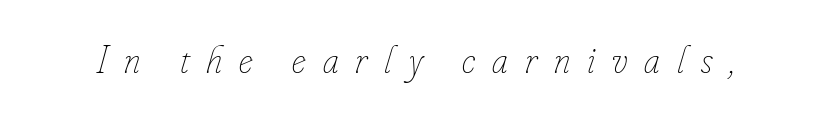
The image shows 39 px thin, condensed type, italic (leaning right); set unusually wide letter spacing (+0.43 em), not underlined; low stroke contrast and a small x-height.
